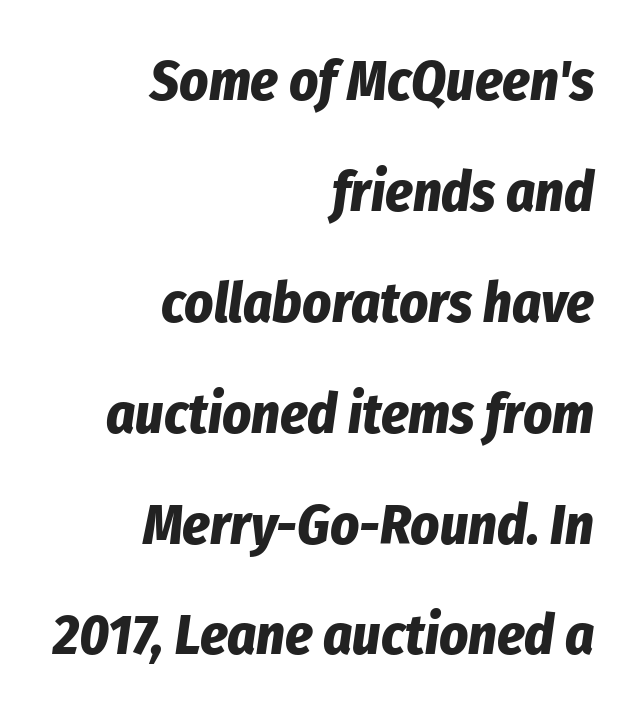
Q: Is the text bold? A: Yes.
Q: Is the text italic (slanted)? A: Yes, it leans right by about 8 degrees.
Q: Is the text underlined? A: No.
Q: How is the paragraph aligned? A: Right-aligned.
Q: Is the spacing between letters normal or unusually wide? A: Normal.
Q: Is the spacing between lines tight, normal or loose? A: Loose.
Q: Width (condensed, normal, or wide)? A: Condensed.
Q: Stroke contrast? A: Low.
Q: x-height? A: Medium.
Q: Monospaced? A: No.
